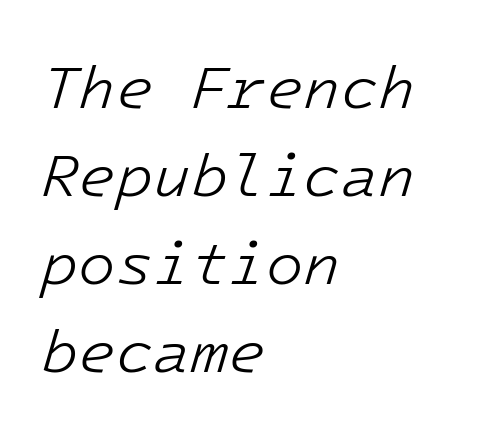
Line beginnings align vertically; line endings do not. The glyphs look as if they've been sheared to an angle. Heaviness? Minimal to ordinary, like unemphasized prose. Horizontal bands of white between lines are of average thickness.
